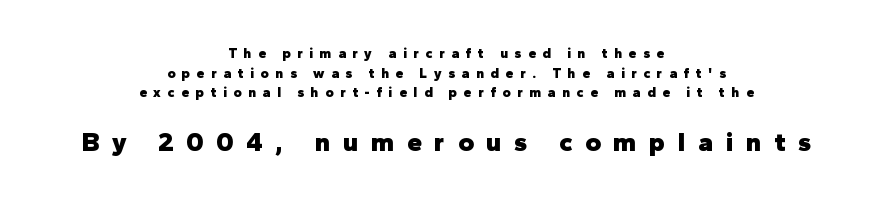
{"italic": "no", "bold": "yes", "underline": "no", "align": "center", "line_spacing": "normal", "line_spacing_ratio": 1.41, "letter_spacing": "wide", "letter_spacing_em": 0.47, "larger_block": "second", "size_ratio": 1.93, "glyph_px": 27}
